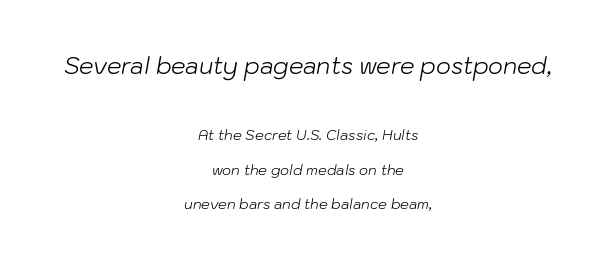
The image shows 23 px text type, italic (leaning right); set centered, loose line spacing (2.47x), normal letter spacing, not underlined; the first (top) block is 1.64x larger.
